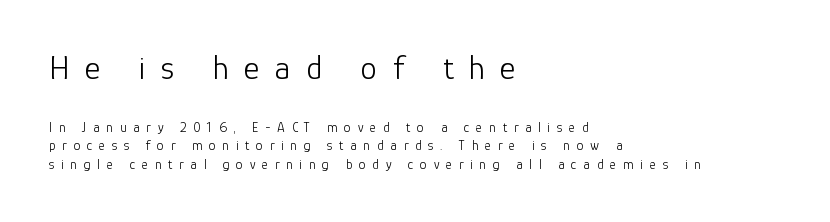
The image shows 33 px light sans-serif type, upright; set left-aligned, normal line spacing (1.32x), unusually wide letter spacing (+0.47 em), not underlined; the first (top) block is 2.36x larger; low stroke contrast and a medium x-height.
